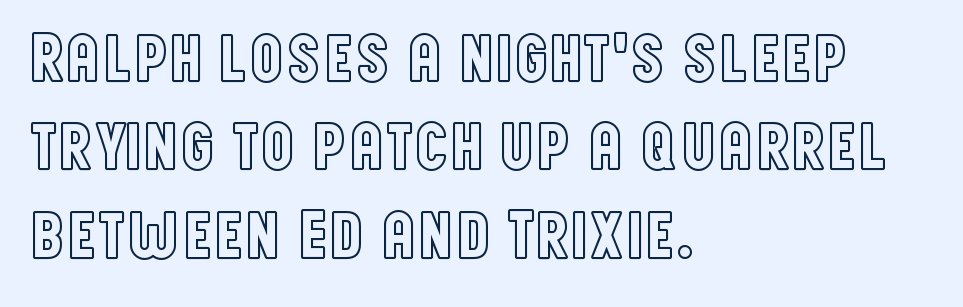
Q: Is the text italic (slanted)? A: No, it is upright.
Q: Is the text underlined? A: No.
Q: How is the paragraph aligned? A: Left-aligned.
Q: Is the spacing between letters normal or unusually wide? A: Normal.
Q: Is the spacing between lines tight, normal or loose? A: Normal.
Q: Width (condensed, normal, or wide)? A: Condensed.
Q: x-height? A: Large.
Q: Monospaced? A: No.
